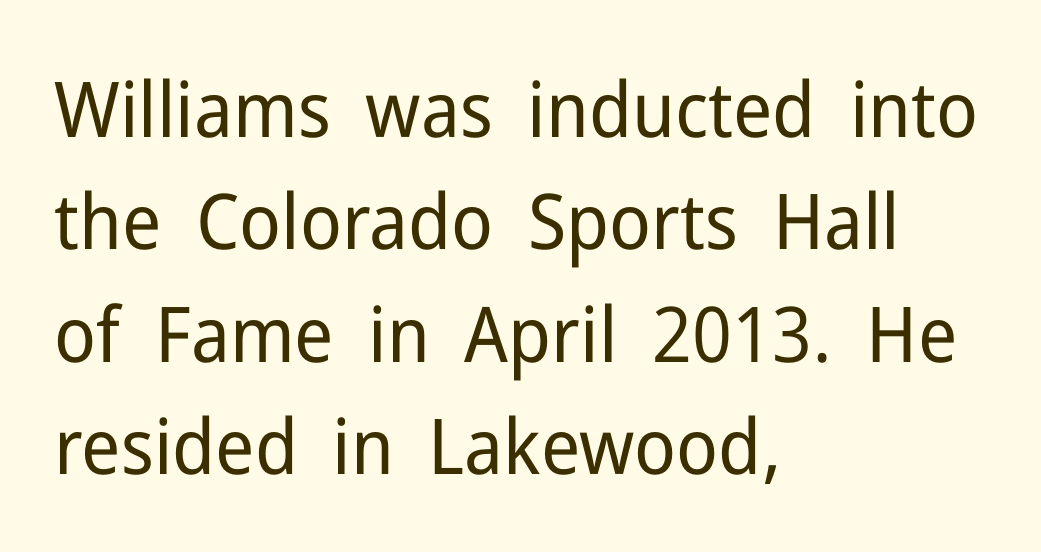
Each word holds together tightly as a unit, with standard inter-letter gaps. This rendering uses left alignment, leaving the right contour irregular. Regular leading. Words float on clear page, feet unadorned. Regarding serifs, this sample does without them.
